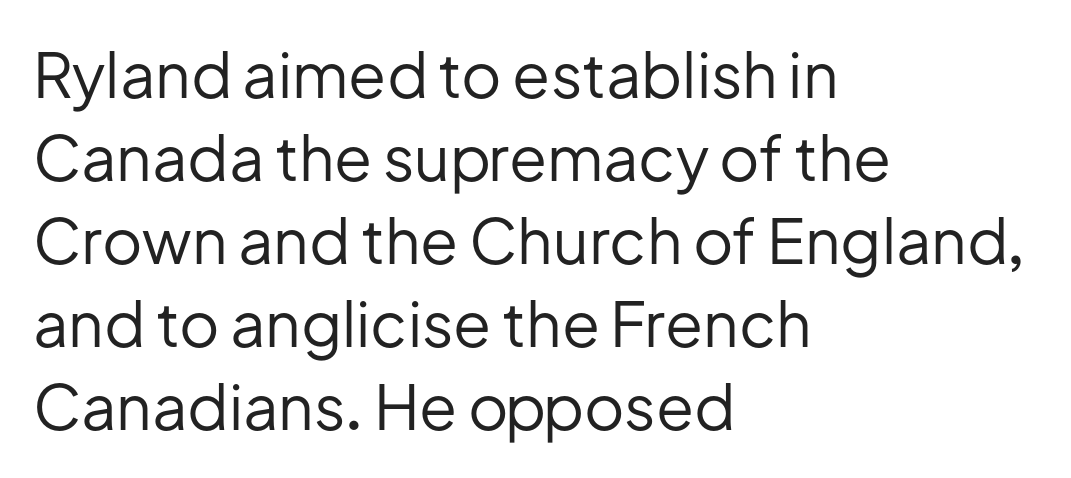
Q: Is the text bold? A: No.
Q: Is the text italic (slanted)? A: No, it is upright.
Q: Is the typeface a serif or a sans-serif typeface? A: Sans-serif.
Q: Is the text underlined? A: No.
Q: How is the paragraph aligned? A: Left-aligned.
Q: Is the spacing between letters normal or unusually wide? A: Normal.
Q: Is the spacing between lines tight, normal or loose? A: Normal.
Q: Width (condensed, normal, or wide)? A: Normal.
Q: Stroke contrast? A: Low.
Q: x-height? A: Medium.
Q: Monospaced? A: No.
